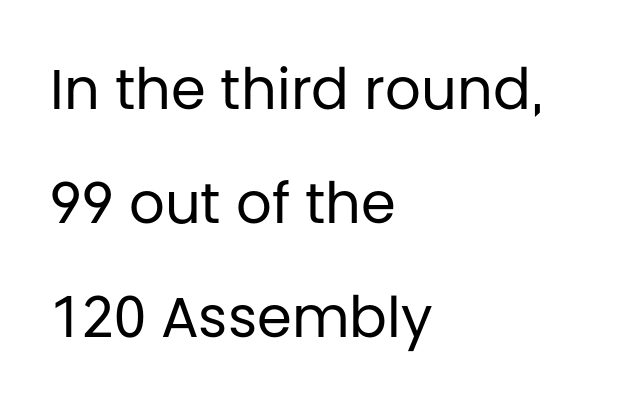
{"serif": "no", "italic": "no", "bold": "no", "weight": "regular", "width": "normal", "stroke_contrast": "low", "x_height": "large", "monospaced": "no", "underline": "no", "align": "left", "line_spacing": "loose", "line_spacing_ratio": 2.04, "letter_spacing": "normal", "letter_spacing_em": 0.0, "glyph_px": 56}
